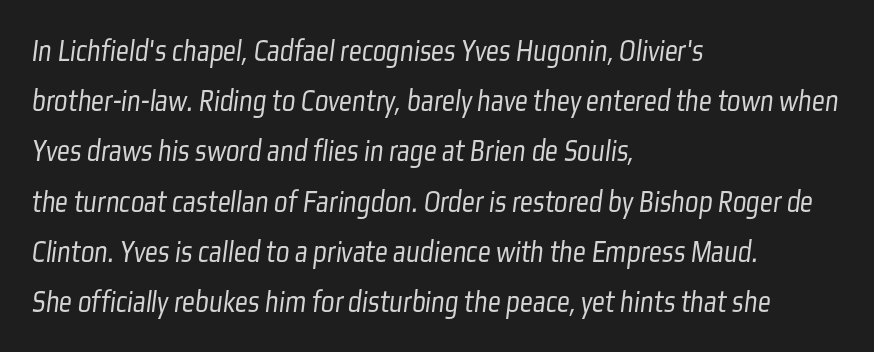
{"serif": "no", "bold": "no", "weight": "light", "width": "condensed", "stroke_contrast": "low", "x_height": "medium", "monospaced": "no", "underline": "no", "align": "left", "line_spacing": "normal", "line_spacing_ratio": 1.57, "letter_spacing": "normal", "letter_spacing_em": 0.0, "glyph_px": 32}
